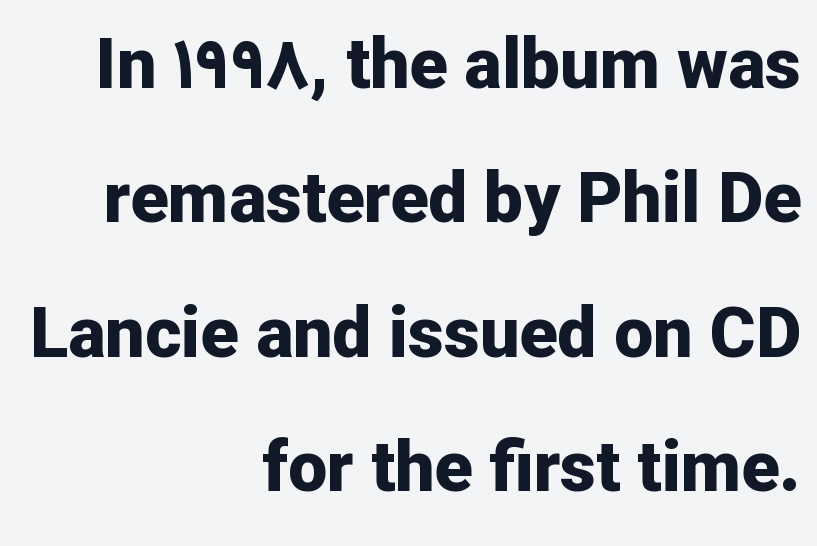
Grotesque or geometric, the face here clearly has no serifs. Line endings align vertically; line beginnings do not. This sample trades compactness for vertical openness between lines. This rendering features lettering with no underline. The strokes are fattened all the way to bold.
